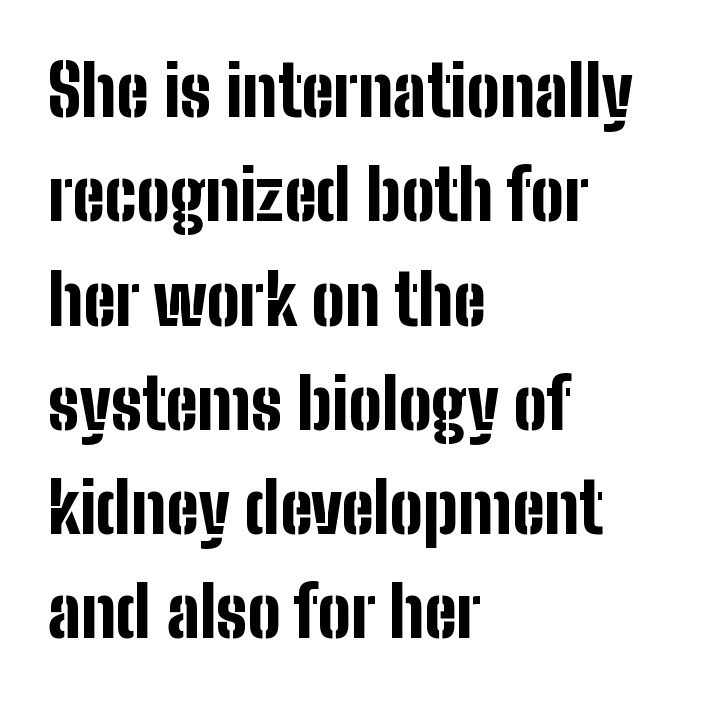
Q: Is the text bold? A: Yes.
Q: Is the text italic (slanted)? A: No, it is upright.
Q: Is the typeface a serif or a sans-serif typeface? A: Sans-serif.
Q: Is the text underlined? A: No.
Q: How is the paragraph aligned? A: Left-aligned.
Q: Is the spacing between letters normal or unusually wide? A: Normal.
Q: Is the spacing between lines tight, normal or loose? A: Normal.
Q: Width (condensed, normal, or wide)? A: Condensed.
Q: Stroke contrast? A: Low.
Q: x-height? A: Medium.
Q: Monospaced? A: No.
